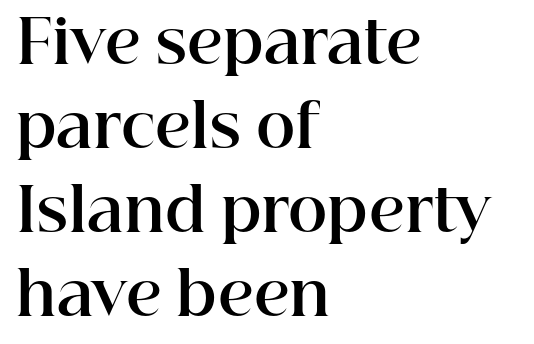
{"serif": "yes", "italic": "no", "bold": "yes", "weight": "bold", "width": "normal", "stroke_contrast": "high", "x_height": "medium", "monospaced": "no", "underline": "no", "align": "left", "line_spacing": "normal", "line_spacing_ratio": 1.4, "letter_spacing": "normal", "letter_spacing_em": 0.0, "glyph_px": 60}
